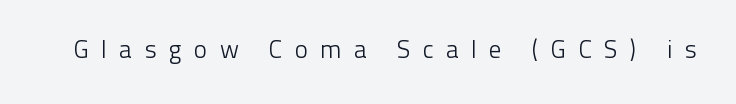
A roman cut, with each character standing at attention. Honestly, the letter spacing is so wide it's the main thing you notice. The strokes are not fattened; the text isn't bold. Only glyphs here, with clear space below each row.
